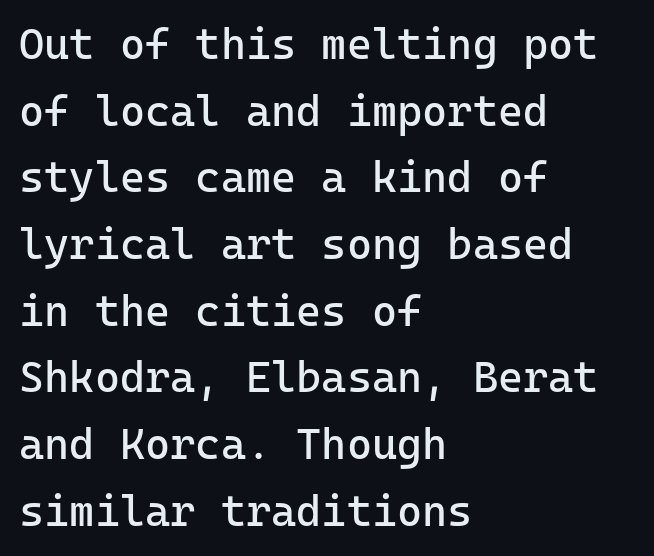
The image shows 43 px regular-weight sans-serif type, upright, monospaced; set left-aligned, normal line spacing (1.55x), normal letter spacing, not underlined; low stroke contrast and a medium x-height.
